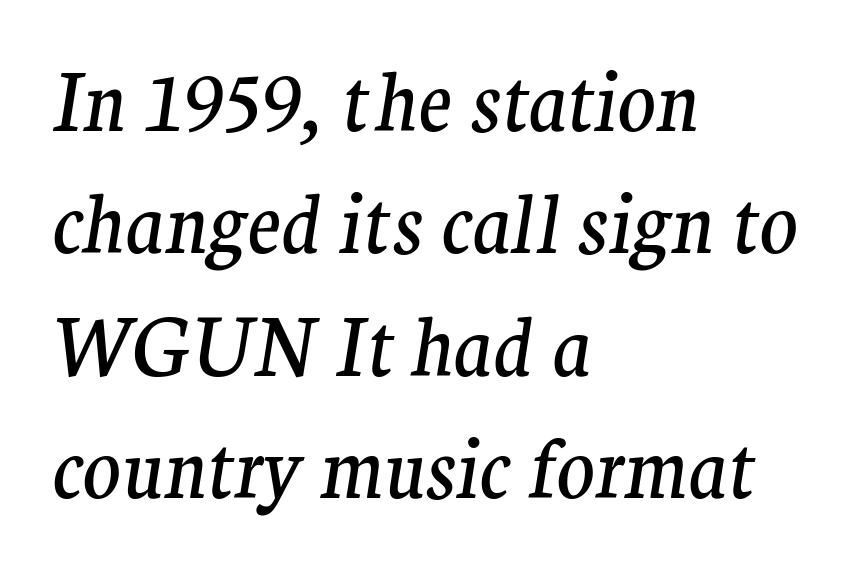
The image shows 79 px regular-weight serif type, italic (leaning right); set left-aligned, normal line spacing (1.55x), normal letter spacing, not underlined; medium stroke contrast and a medium x-height.
